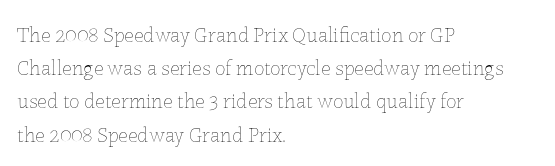
Q: Is the text bold? A: No.
Q: Is the text italic (slanted)? A: No, it is upright.
Q: Is the text underlined? A: No.
Q: How is the paragraph aligned? A: Left-aligned.
Q: Is the spacing between letters normal or unusually wide? A: Normal.
Q: Is the spacing between lines tight, normal or loose? A: Normal.
